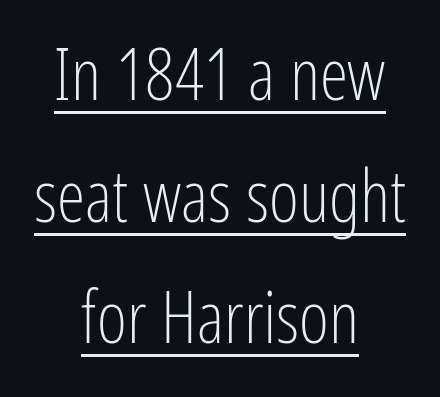
Q: Is the text bold? A: No.
Q: Is the text italic (slanted)? A: No, it is upright.
Q: Is the typeface a serif or a sans-serif typeface? A: Sans-serif.
Q: Is the text underlined? A: Yes.
Q: How is the paragraph aligned? A: Centered.
Q: Is the spacing between letters normal or unusually wide? A: Normal.
Q: Is the spacing between lines tight, normal or loose? A: Normal.
Q: Width (condensed, normal, or wide)? A: Condensed.
Q: Stroke contrast? A: Low.
Q: x-height? A: Medium.
Q: Monospaced? A: No.
